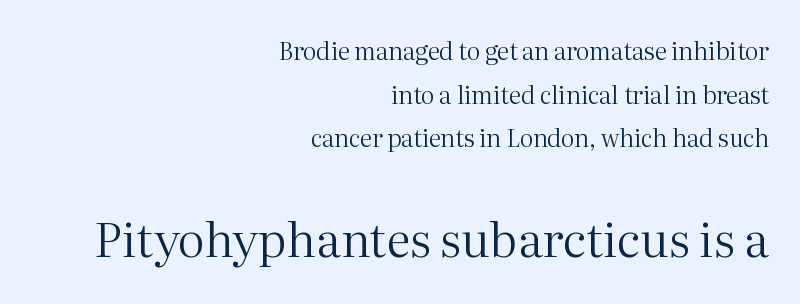
{"serif": "yes", "italic": "no", "bold": "no", "weight": "regular", "width": "normal", "stroke_contrast": "medium", "x_height": "medium", "monospaced": "no", "underline": "no", "align": "right", "line_spacing_ratio": 1.82, "letter_spacing": "normal", "letter_spacing_em": 0.0, "larger_block": "second", "size_ratio": 2.0, "glyph_px": 48}
